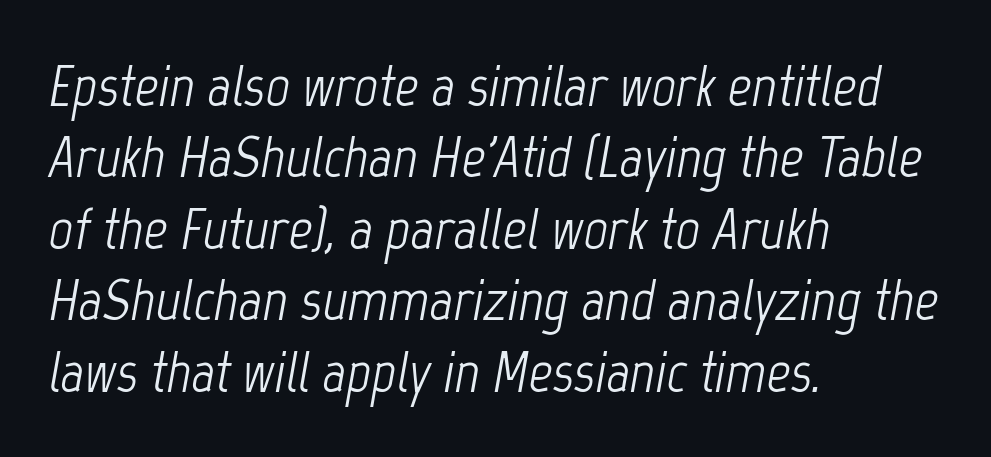
The image shows 59 px light, condensed type, italic (leaning right); set left-aligned, line spacing 1.21x, normal letter spacing, not underlined; low stroke contrast and a medium x-height.
